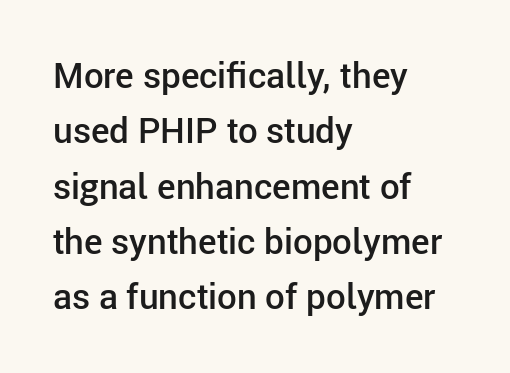
Q: Is the text bold? A: Semi-bold.
Q: Is the text italic (slanted)? A: No, it is upright.
Q: Is the typeface a serif or a sans-serif typeface? A: Sans-serif.
Q: Is the text underlined? A: No.
Q: How is the paragraph aligned? A: Left-aligned.
Q: Is the spacing between letters normal or unusually wide? A: Normal.
Q: Is the spacing between lines tight, normal or loose? A: Normal.
Q: Width (condensed, normal, or wide)? A: Normal.
Q: Stroke contrast? A: Low.
Q: x-height? A: Medium.
Q: Monospaced? A: No.
